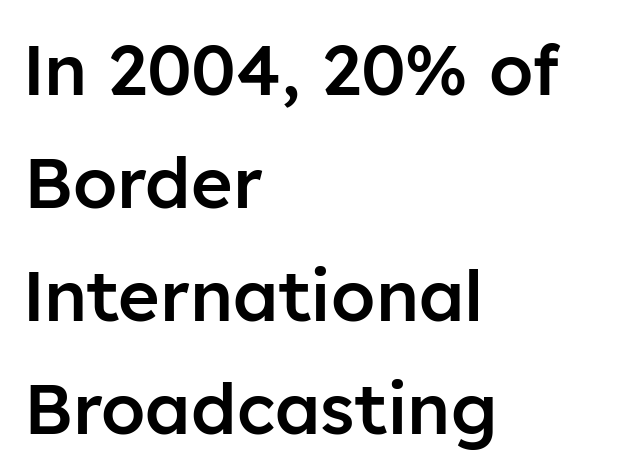
Typesetter's note: demi weight, one step under bold. One glance says typical: line gaps are just what's usual. Notice how the passage keeps a crisp vertical edge on the left only. It's the straight-up-and-down kind of type.
